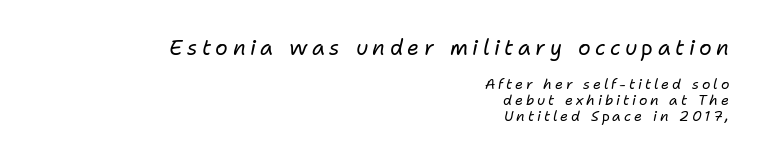
{"italic": "yes", "lean": "right", "slant_degrees": 11, "bold": "no", "underline": "no", "align": "right", "line_spacing": "tight", "line_spacing_ratio": 1.14, "letter_spacing": "wide", "letter_spacing_em": 0.21, "larger_block": "first", "size_ratio": 1.5, "glyph_px": 21}
